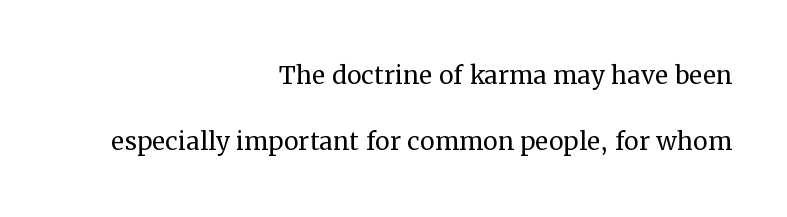
Is this a heavy cut? Hardly; it is regular or lighter. Letterform terminals end in serifs throughout the passage. Notice how the stems are strictly vertical — no italics here. The lines are spread far apart with generous leading.
